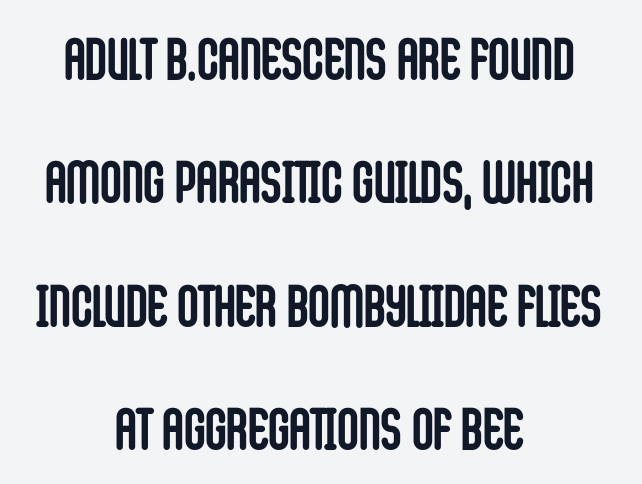
Whoever set this chose breathing room over compactness in the vertical rhythm. Emphasis by weight is at full strength: bold. The letters stand upright; this is a roman face. What kind of face is this? One without serifs — a sans. Leftover space on each line is divided equally before and after the words. The specimen omits any rule beneath the text block's lines.
